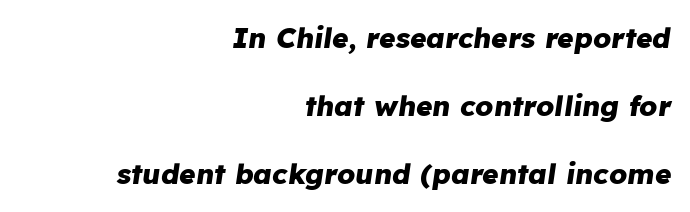
{"italic": "yes", "lean": "right", "slant_degrees": 8, "bold": "yes", "weight": "heavy", "width": "normal", "stroke_contrast": "low", "x_height": "medium", "monospaced": "no", "underline": "no", "align": "right", "line_spacing": "loose", "line_spacing_ratio": 2.43, "letter_spacing": "normal", "letter_spacing_em": 0.0, "glyph_px": 28}
